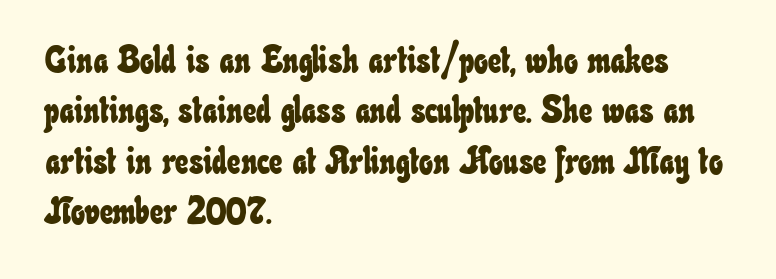
The image shows 37 px condensed type; set left-aligned, normal line spacing (1.36x), normal letter spacing, not underlined; low stroke contrast and a small x-height.
